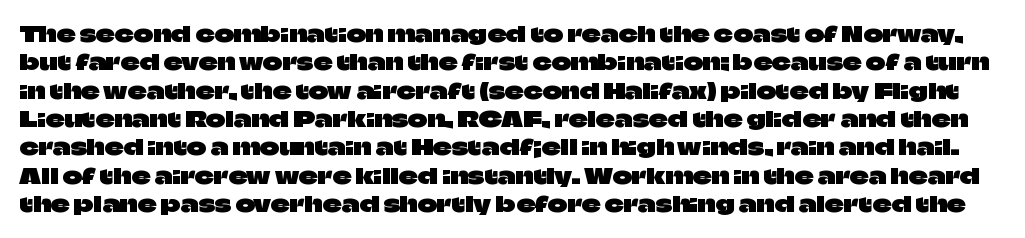
The line-height multiplier appears to be the usual default. Vertical strokes here are truly vertical. The type is set solid horizontally, with unmodified tracking. The gap between lines stays unmarked.
